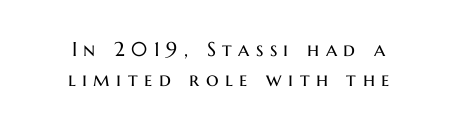
Regular leading. Upright lettering throughout. Weight: regular or lighter. A typesetter would call this heavily tracked-out type. Anything drawn beneath the words? Only blank space.
